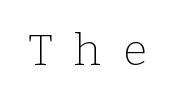
{"serif": "yes", "italic": "no", "bold": "no", "weight": "thin", "width": "normal", "stroke_contrast": "low", "x_height": "medium", "monospaced": "no", "underline": "no", "letter_spacing": "wide", "letter_spacing_em": 0.5, "glyph_px": 44}
